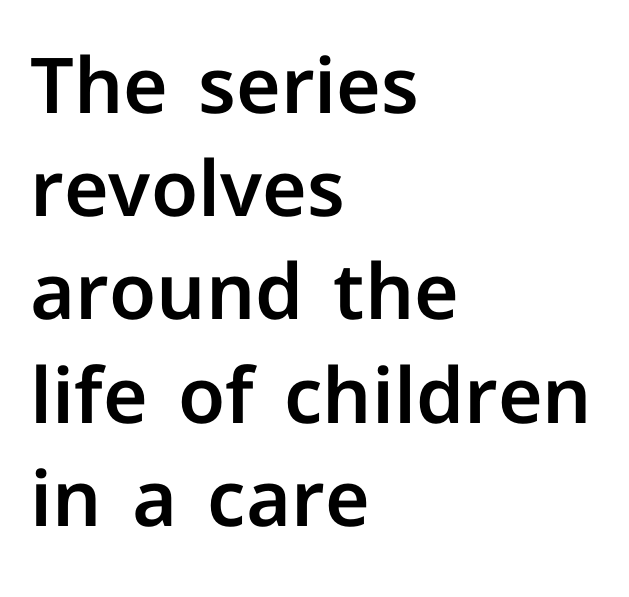
Observe the absence of serifs on each vertical stroke in this sample. Looks like regular typesetting: each glyph gets only the width it needs. Horizontal bands of white between lines are of average thickness. Ascenders rise straight up at ninety degrees.
